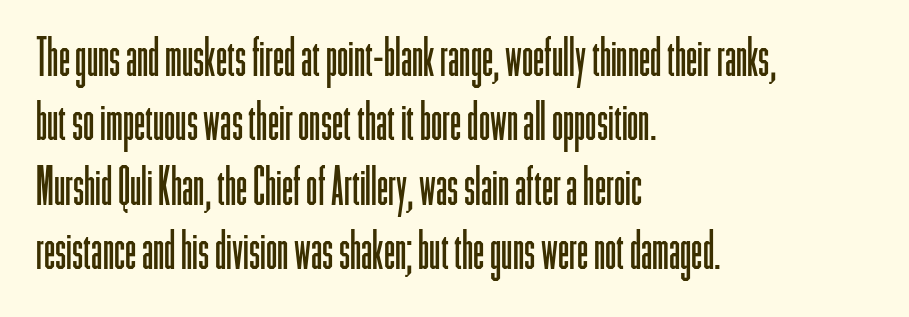
The image shows 51 px light, condensed sans-serif type, upright; set left-aligned, normal line spacing (1.26x), normal letter spacing, not underlined; low stroke contrast and a medium x-height.
